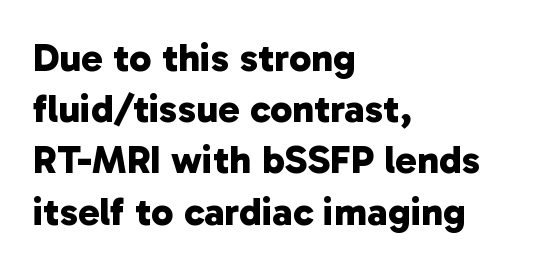
{"serif": "no", "bold": "yes", "weight": "bold", "width": "normal", "stroke_contrast": "low", "x_height": "medium", "monospaced": "no", "underline": "no", "align": "left", "line_spacing": "normal", "line_spacing_ratio": 1.28, "letter_spacing": "normal", "letter_spacing_em": 0.0, "glyph_px": 40}
